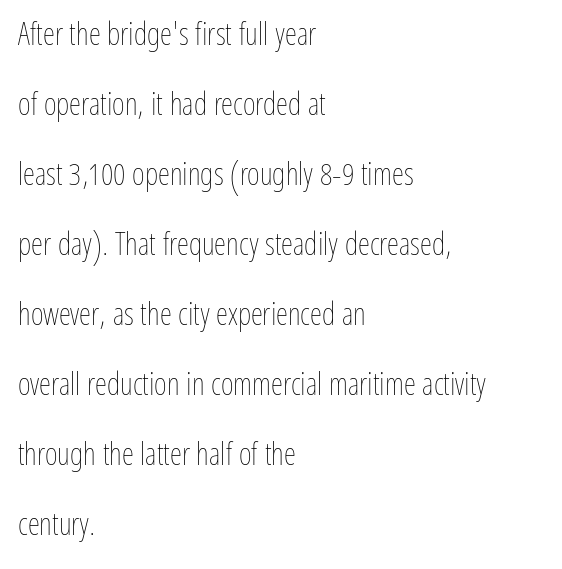
{"italic": "no", "bold": "no", "weight": "thin", "width": "condensed", "stroke_contrast": "low", "x_height": "medium", "monospaced": "no", "underline": "no", "align": "left", "line_spacing": "loose", "line_spacing_ratio": 2.26, "letter_spacing": "normal", "letter_spacing_em": 0.0, "glyph_px": 31}
